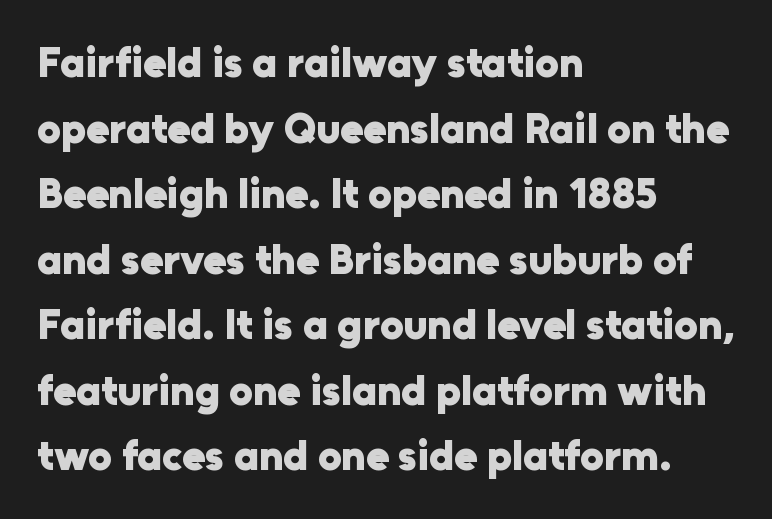
Q: Is the text bold? A: Yes.
Q: Is the text italic (slanted)? A: No, it is upright.
Q: Is the typeface a serif or a sans-serif typeface? A: Sans-serif.
Q: Is the text underlined? A: No.
Q: How is the paragraph aligned? A: Left-aligned.
Q: Is the spacing between letters normal or unusually wide? A: Normal.
Q: Is the spacing between lines tight, normal or loose? A: Normal.
Q: Width (condensed, normal, or wide)? A: Normal.
Q: Stroke contrast? A: Low.
Q: x-height? A: Medium.
Q: Monospaced? A: No.
